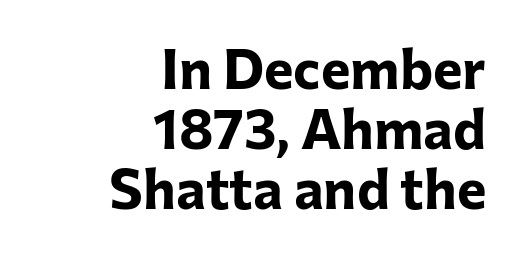
Q: Is the text bold? A: Yes.
Q: Is the text italic (slanted)? A: No, it is upright.
Q: Is the typeface a serif or a sans-serif typeface? A: Sans-serif.
Q: Is the text underlined? A: No.
Q: How is the paragraph aligned? A: Right-aligned.
Q: Is the spacing between letters normal or unusually wide? A: Normal.
Q: Is the spacing between lines tight, normal or loose? A: Tight.
Q: Width (condensed, normal, or wide)? A: Normal.
Q: Stroke contrast? A: Low.
Q: x-height? A: Medium.
Q: Monospaced? A: No.
